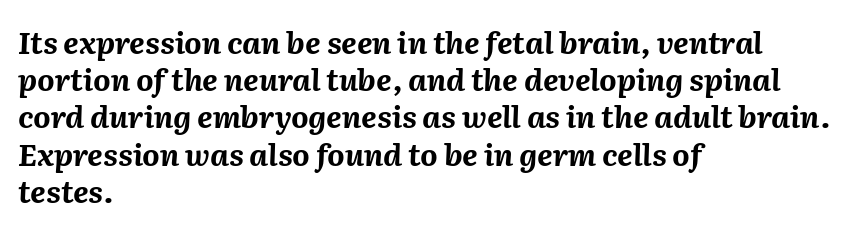
The image shows 30 px bold type, italic (leaning right); set left-aligned, line spacing 1.24x, normal letter spacing, not underlined; medium stroke contrast and a medium x-height.
